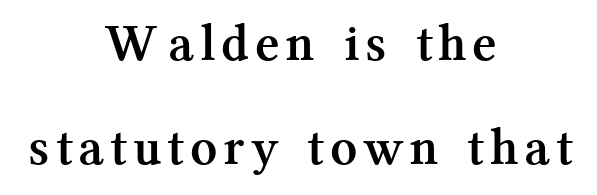
Q: Is the text bold? A: Yes.
Q: Is the text italic (slanted)? A: No, it is upright.
Q: Is the typeface a serif or a sans-serif typeface? A: Serif.
Q: Is the text underlined? A: No.
Q: How is the paragraph aligned? A: Centered.
Q: Is the spacing between lines tight, normal or loose? A: Loose.
Q: Width (condensed, normal, or wide)? A: Normal.
Q: Stroke contrast? A: Medium.
Q: x-height? A: Medium.
Q: Monospaced? A: No.
